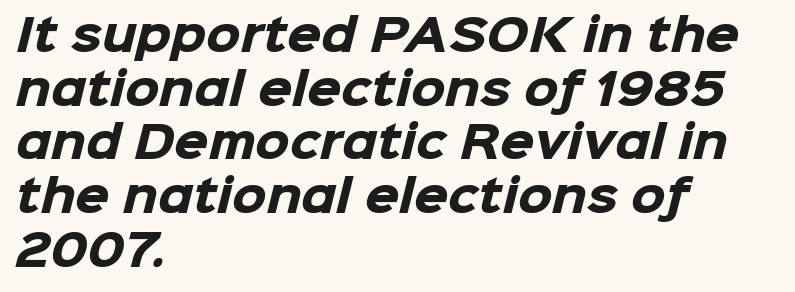
Stroke thickness is high; the sample reads as a true bold. Looks like regular typesetting: each glyph gets only the width it needs. Plain, unruled lines of type. A sans-serif font was chosen for this passage. The line texture is even and compact thanks to regular tracking. The text block is weighted toward the left margin, trailing off unevenly rightward.
